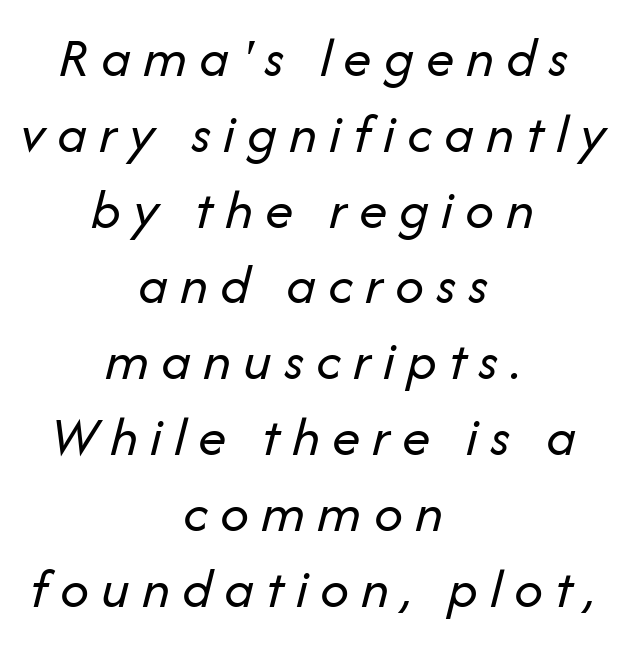
The zone under the glyphs is completely vacant. A typesetter would call this heavily tracked-out type. Rows of type keep a routine distance in the vertical direction. Slanted lettering throughout. Where is the straight margin? There isn't one; the lines are centered.
